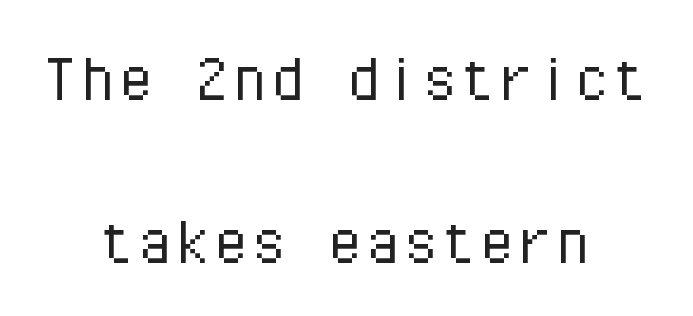
Is the letter spacing exaggerated? No — it looks like the ordinary default. The characters display no serif detailing; their extremities are plain. If you drew a line through each stem, it would be perfectly vertical. The space directly below the letters is spotless.
